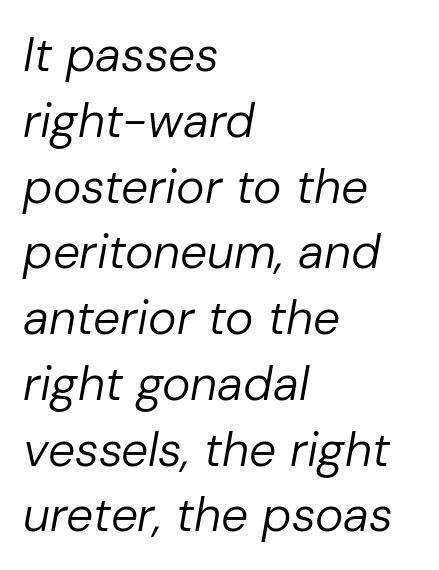
The image shows 48 px regular-weight type, italic (leaning right); set left-aligned, normal line spacing (1.37x), normal letter spacing, not underlined; low stroke contrast and a medium x-height.
